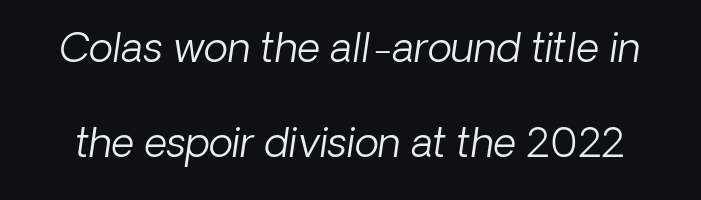
The image shows 40 px light sans-serif type; set loose line spacing (2.38x), normal letter spacing, not underlined; low stroke contrast and a medium x-height.
